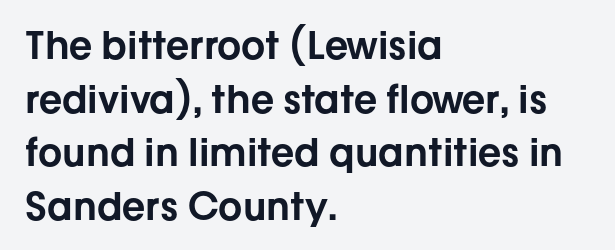
Q: Is the text italic (slanted)? A: No, it is upright.
Q: Is the typeface a serif or a sans-serif typeface? A: Sans-serif.
Q: Is the text underlined? A: No.
Q: How is the paragraph aligned? A: Left-aligned.
Q: Is the spacing between letters normal or unusually wide? A: Normal.
Q: Is the spacing between lines tight, normal or loose? A: Normal.
Q: Width (condensed, normal, or wide)? A: Normal.
Q: Stroke contrast? A: Low.
Q: x-height? A: Medium.
Q: Monospaced? A: No.
